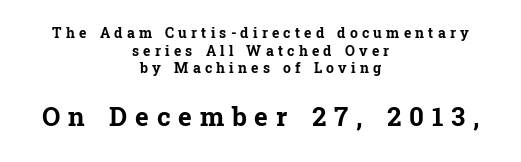
{"italic": "no", "bold": "yes", "underline": "no", "align": "center", "line_spacing": "normal", "line_spacing_ratio": 1.26, "letter_spacing": "wide", "letter_spacing_em": 0.3, "larger_block": "second", "size_ratio": 1.86, "glyph_px": 26}
